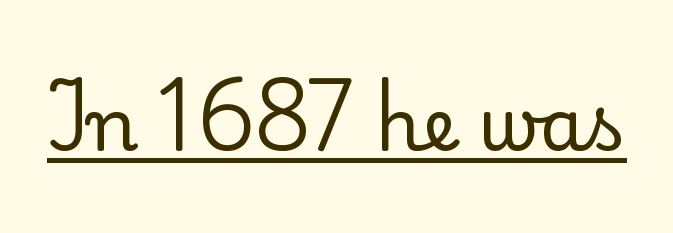
The image shows 73 px regular-weight serif type, upright; set normal letter spacing, underlined; low stroke contrast and a small x-height.
